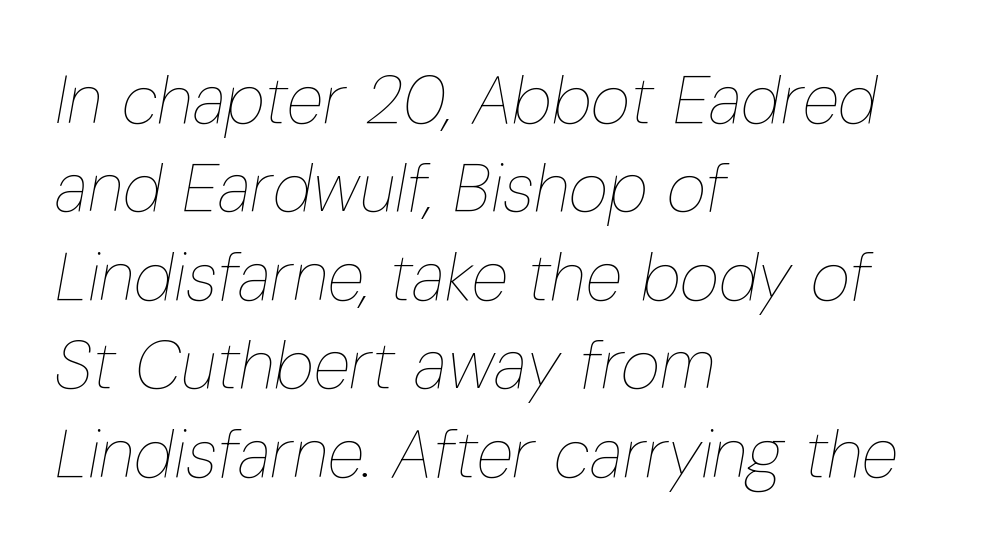
Q: Is the text bold? A: No.
Q: Is the text italic (slanted)? A: Yes, it leans right by about 10 degrees.
Q: Is the text underlined? A: No.
Q: How is the paragraph aligned? A: Left-aligned.
Q: Is the spacing between letters normal or unusually wide? A: Normal.
Q: Is the spacing between lines tight, normal or loose? A: Normal.
Q: Width (condensed, normal, or wide)? A: Condensed.
Q: Stroke contrast? A: Low.
Q: x-height? A: Medium.
Q: Monospaced? A: No.
